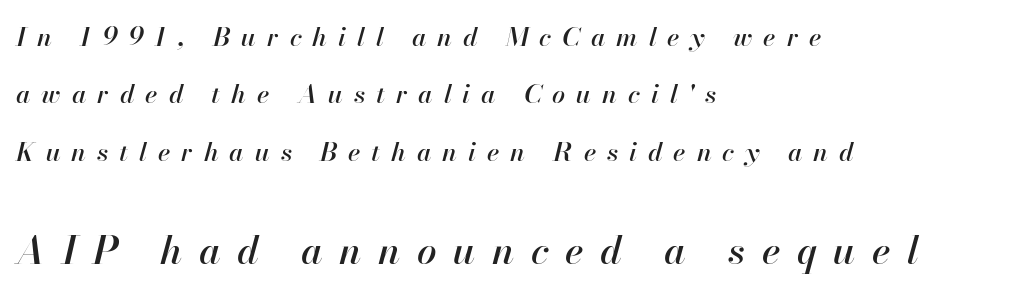
Q: Is the text italic (slanted)? A: Yes, it leans right by about 13 degrees.
Q: Is the text underlined? A: No.
Q: How is the paragraph aligned? A: Left-aligned.
Q: Is the spacing between letters normal or unusually wide? A: Unusually wide.
Q: Is the spacing between lines tight, normal or loose? A: Loose.
Q: Which block of text is set in a larger size, the first (top) or the second (bottom)? A: The second (bottom) one.
Q: Width (condensed, normal, or wide)? A: Normal.
Q: Stroke contrast? A: High.
Q: x-height? A: Small.
Q: Monospaced? A: No.
